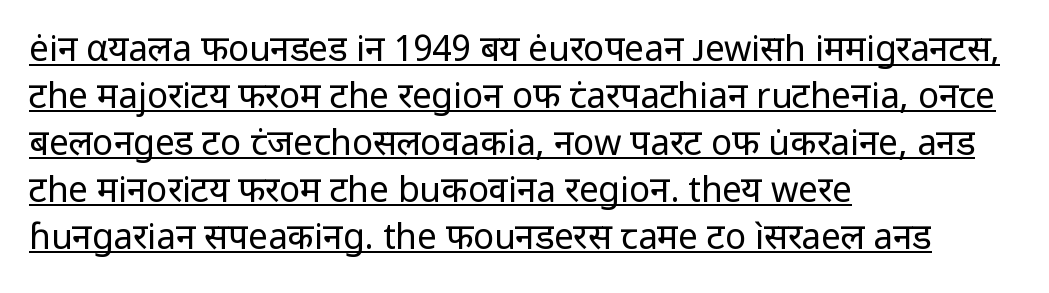
The image shows 35 px regular-weight sans-serif type, upright; set left-aligned, normal line spacing (1.34x), normal letter spacing, underlined; low stroke contrast and a medium x-height.
